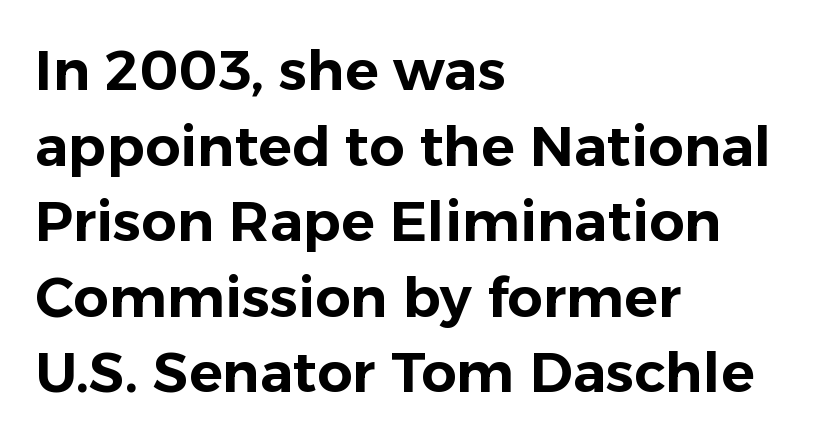
{"serif": "no", "italic": "no", "width": "normal", "stroke_contrast": "low", "x_height": "medium", "monospaced": "no", "underline": "no", "align": "left", "line_spacing": "normal", "line_spacing_ratio": 1.35, "letter_spacing": "normal", "letter_spacing_em": 0.0, "glyph_px": 56}
